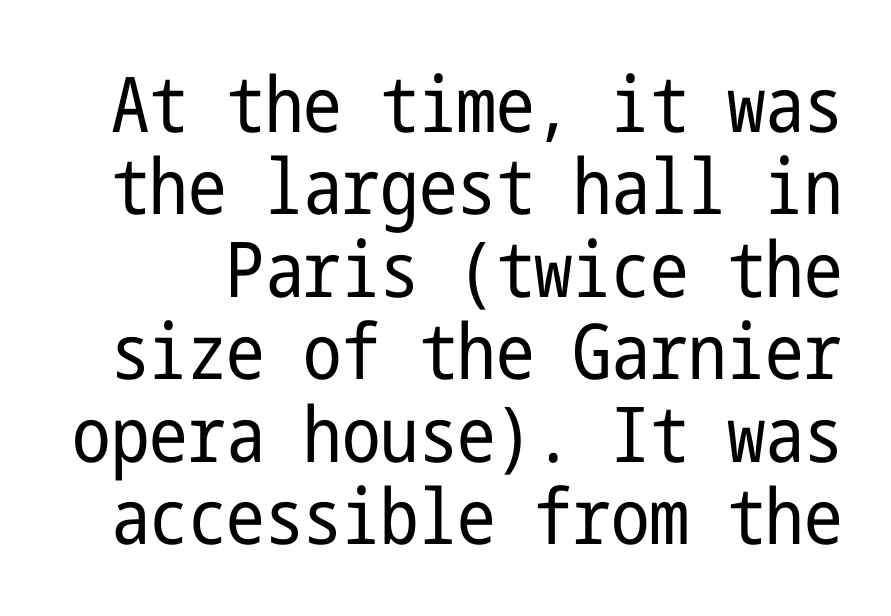
{"serif": "no", "italic": "no", "bold": "no", "weight": "regular", "width": "condensed", "stroke_contrast": "low", "x_height": "medium", "underline": "no", "line_spacing": "tight", "line_spacing_ratio": 1.07, "letter_spacing": "normal", "letter_spacing_em": 0.0, "glyph_px": 77}
